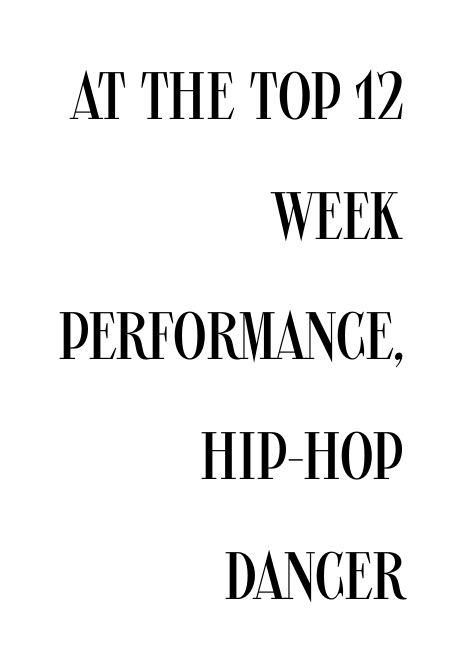
The passage shown is typeset with a sans-serif family. The foot of each line stays bare and open. Students, note that the glyphs here touch the page at normal intervals. In CSS terms this would be text-align: right. Is there any slant? The stems are plumb. Weight: regular or lighter.
